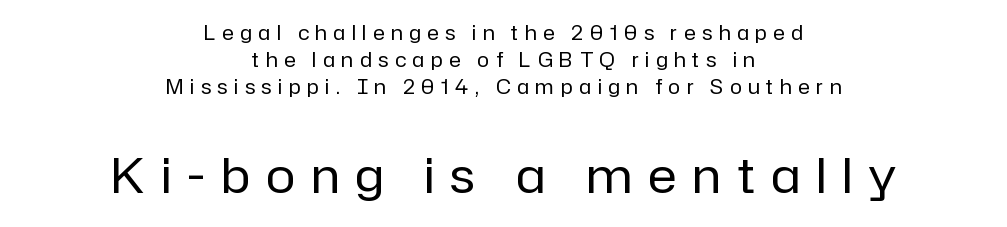
Type without underlining. A typesetter would call this proportional, since set widths differ per character. This is the regular roman posture of the typeface. The cut favours lightness, reaching ordinary text weight at its darkest. Is this a sans? Yes — the strokes have no serifs. Tracking value appears strongly positive — letters spread wide.
